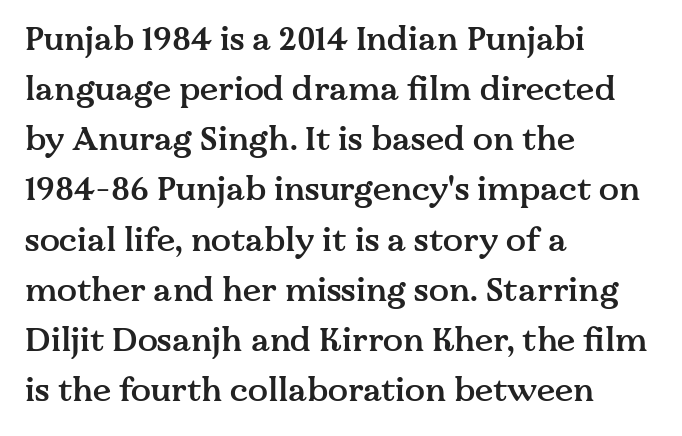
Q: Is the text bold? A: Semi-bold.
Q: Is the text italic (slanted)? A: No, it is upright.
Q: Is the typeface a serif or a sans-serif typeface? A: Serif.
Q: Is the text underlined? A: No.
Q: How is the paragraph aligned? A: Left-aligned.
Q: Is the spacing between letters normal or unusually wide? A: Normal.
Q: Is the spacing between lines tight, normal or loose? A: Normal.
Q: Width (condensed, normal, or wide)? A: Normal.
Q: Stroke contrast? A: Medium.
Q: x-height? A: Medium.
Q: Monospaced? A: No.
